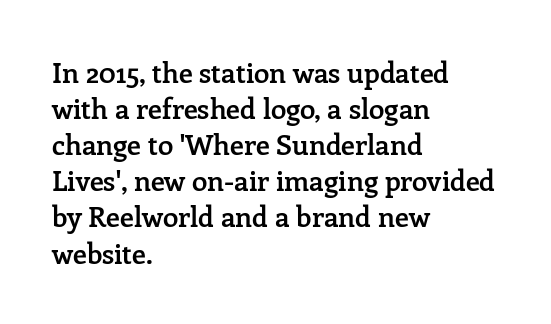
Q: Is the text bold? A: Semi-bold.
Q: Is the text italic (slanted)? A: No, it is upright.
Q: Is the typeface a serif or a sans-serif typeface? A: Serif.
Q: Is the text underlined? A: No.
Q: How is the paragraph aligned? A: Left-aligned.
Q: Is the spacing between letters normal or unusually wide? A: Normal.
Q: Is the spacing between lines tight, normal or loose? A: Normal.
Q: Width (condensed, normal, or wide)? A: Normal.
Q: Stroke contrast? A: Low.
Q: x-height? A: Medium.
Q: Monospaced? A: No.
